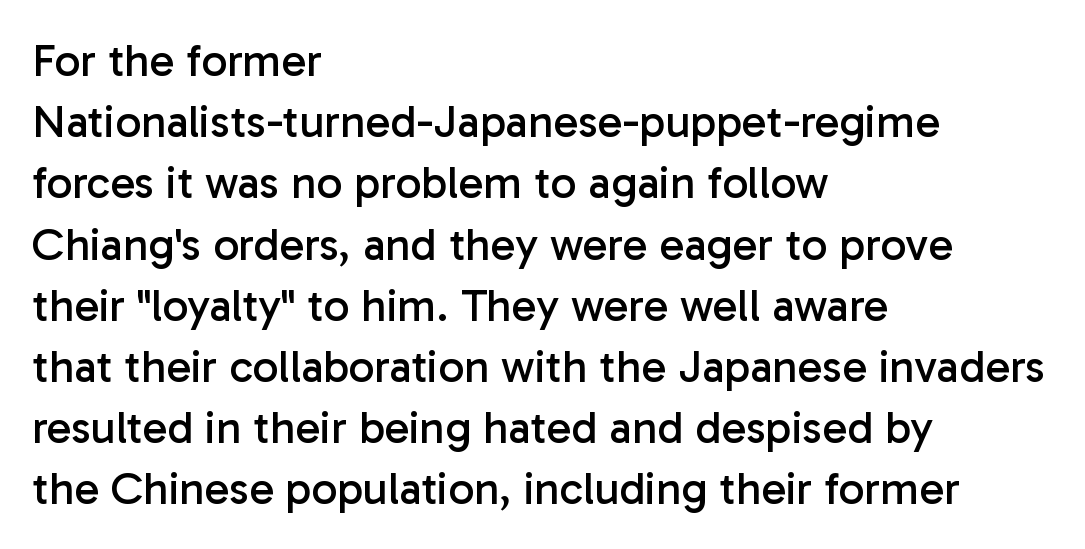
{"serif": "no", "italic": "no", "bold": "no", "weight": "regular", "width": "normal", "stroke_contrast": "low", "x_height": "medium", "monospaced": "no", "underline": "no", "align": "left", "line_spacing": "normal", "line_spacing_ratio": 1.33, "letter_spacing": "normal", "letter_spacing_em": 0.0, "glyph_px": 46}
